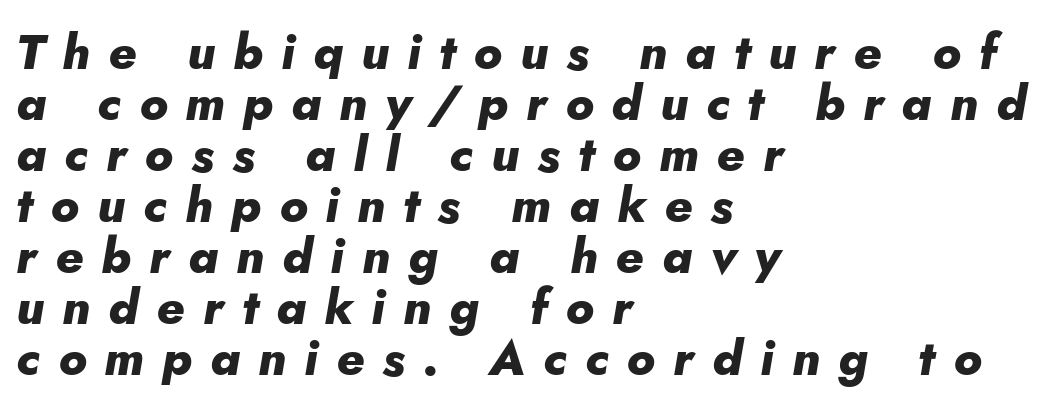
Q: Is the text bold? A: Yes.
Q: Is the text italic (slanted)? A: Yes, it leans right by about 10 degrees.
Q: Is the text underlined? A: No.
Q: How is the paragraph aligned? A: Left-aligned.
Q: Is the spacing between letters normal or unusually wide? A: Unusually wide.
Q: Is the spacing between lines tight, normal or loose? A: Tight.
Q: Width (condensed, normal, or wide)? A: Normal.
Q: Stroke contrast? A: Low.
Q: x-height? A: Small.
Q: Monospaced? A: No.
